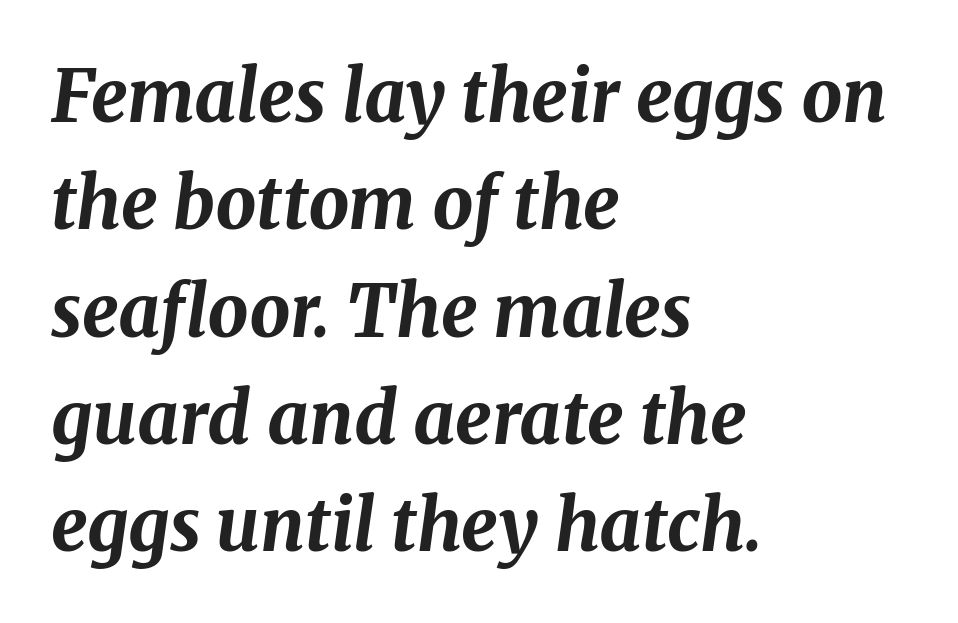
Rows of type keep a routine distance in the vertical direction. The characters look thick and weighty, a clear bold. There's an unmistakable incline to the writing here. The compositor pushed each line to the left boundary.
